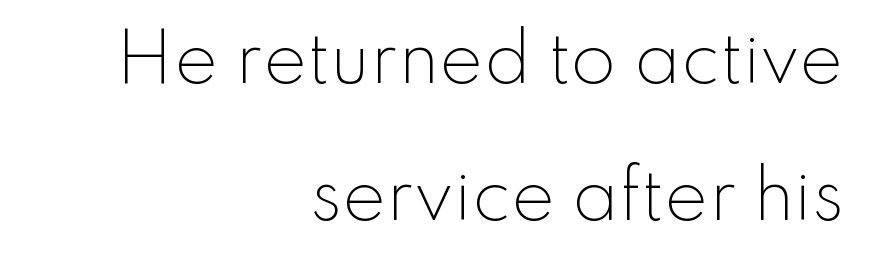
Q: Is the text bold? A: No.
Q: Is the text italic (slanted)? A: No, it is upright.
Q: Is the typeface a serif or a sans-serif typeface? A: Sans-serif.
Q: Is the text underlined? A: No.
Q: How is the paragraph aligned? A: Right-aligned.
Q: Is the spacing between letters normal or unusually wide? A: Normal.
Q: Is the spacing between lines tight, normal or loose? A: Loose.
Q: Width (condensed, normal, or wide)? A: Normal.
Q: Stroke contrast? A: Low.
Q: x-height? A: Small.
Q: Monospaced? A: No.
